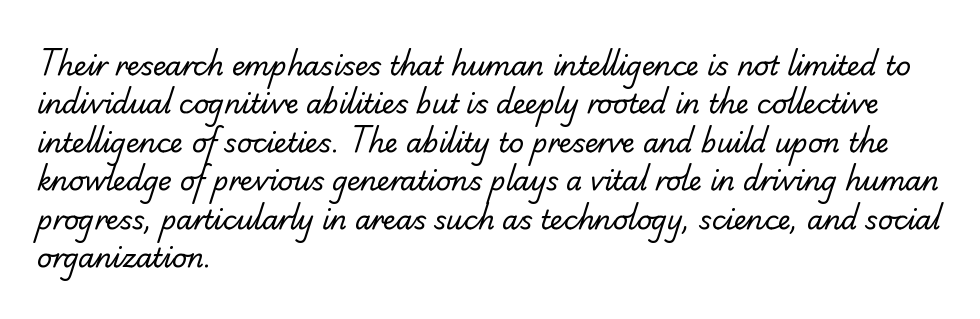
The image shows 26 px text type; set left-aligned, normal line spacing (1.48x), normal letter spacing, not underlined.
